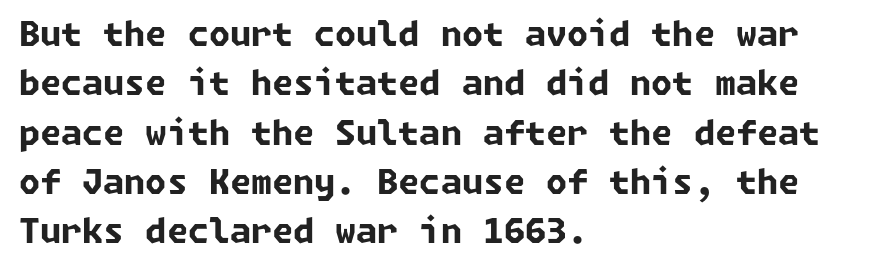
Q: Is the text bold? A: Yes.
Q: Is the typeface a serif or a sans-serif typeface? A: Sans-serif.
Q: Is the text underlined? A: No.
Q: How is the paragraph aligned? A: Left-aligned.
Q: Is the spacing between letters normal or unusually wide? A: Normal.
Q: Is the spacing between lines tight, normal or loose? A: Normal.
Q: Width (condensed, normal, or wide)? A: Normal.
Q: Stroke contrast? A: Low.
Q: x-height? A: Medium.
